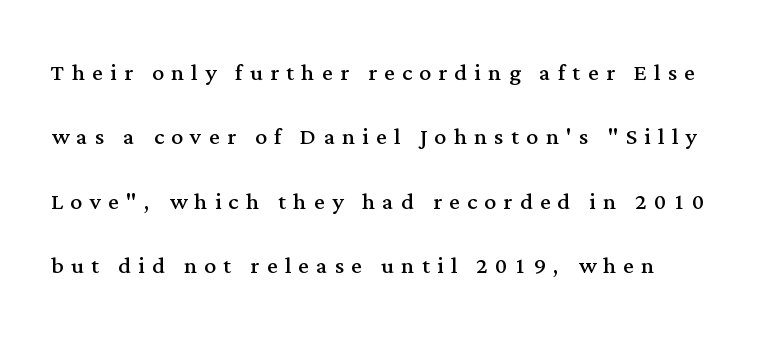
{"serif": "yes", "italic": "no", "bold": "no", "weight": "regular", "width": "normal", "stroke_contrast": "medium", "x_height": "medium", "monospaced": "no", "underline": "no", "line_spacing": "loose", "line_spacing_ratio": 2.15, "letter_spacing": "wide", "letter_spacing_em": 0.24, "glyph_px": 30}
